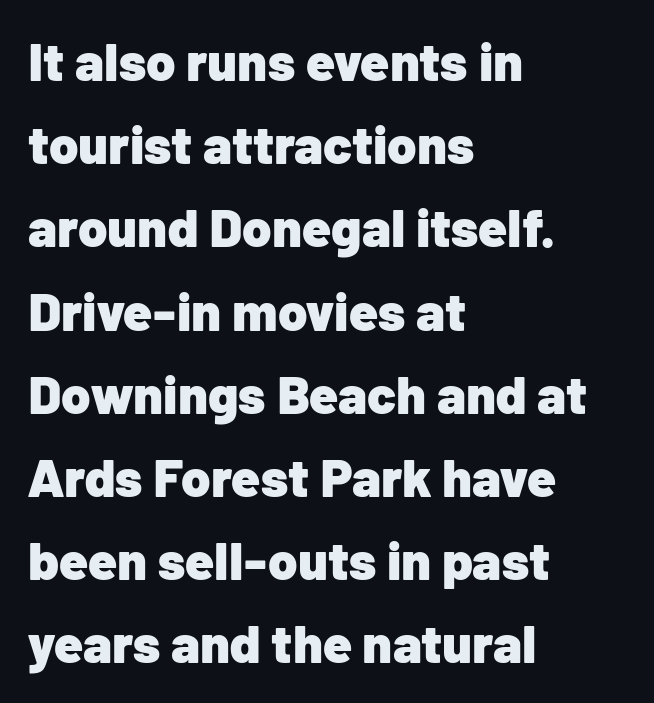
Q: Is the text bold? A: Yes.
Q: Is the text italic (slanted)? A: No, it is upright.
Q: Is the typeface a serif or a sans-serif typeface? A: Sans-serif.
Q: Is the text underlined? A: No.
Q: How is the paragraph aligned? A: Left-aligned.
Q: Is the spacing between letters normal or unusually wide? A: Normal.
Q: Is the spacing between lines tight, normal or loose? A: Normal.
Q: Width (condensed, normal, or wide)? A: Normal.
Q: Stroke contrast? A: Low.
Q: x-height? A: Medium.
Q: Monospaced? A: No.
